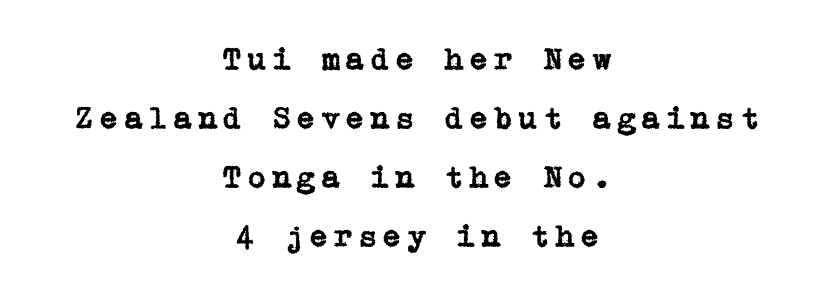
{"serif": "yes", "italic": "no", "width": "normal", "stroke_contrast": "low", "x_height": "medium", "underline": "no", "align": "center", "line_spacing_ratio": 1.84, "glyph_px": 32}
